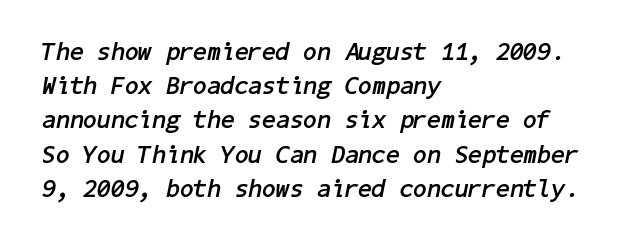
{"italic": "yes", "lean": "right", "slant_degrees": 11, "bold": "yes", "underline": "no", "align": "left", "line_spacing": "normal", "line_spacing_ratio": 1.37, "letter_spacing": "normal", "letter_spacing_em": 0.0, "glyph_px": 25}
